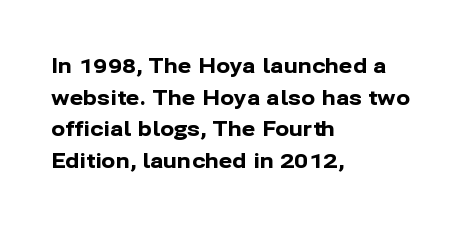
Q: Is the text bold? A: Yes.
Q: Is the text italic (slanted)? A: No, it is upright.
Q: Is the text underlined? A: No.
Q: How is the paragraph aligned? A: Left-aligned.
Q: Is the spacing between letters normal or unusually wide? A: Normal.
Q: Is the spacing between lines tight, normal or loose? A: Normal.
